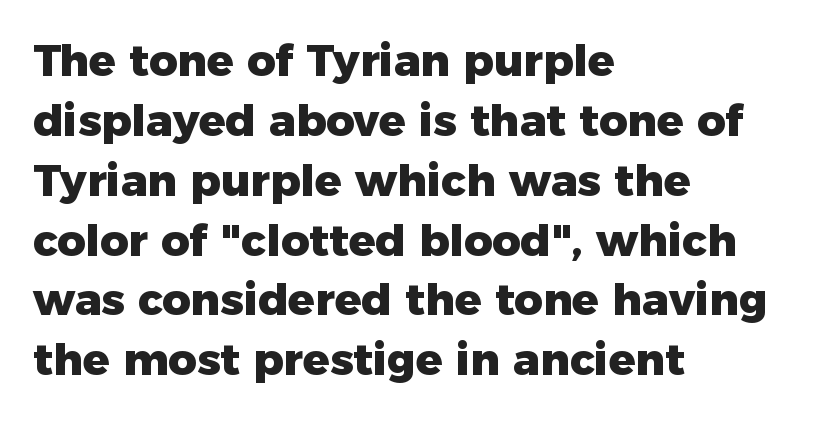
Q: Is the text bold? A: Yes.
Q: Is the text italic (slanted)? A: No, it is upright.
Q: Is the typeface a serif or a sans-serif typeface? A: Sans-serif.
Q: Is the text underlined? A: No.
Q: How is the paragraph aligned? A: Left-aligned.
Q: Is the spacing between letters normal or unusually wide? A: Normal.
Q: Is the spacing between lines tight, normal or loose? A: Normal.
Q: Width (condensed, normal, or wide)? A: Normal.
Q: Stroke contrast? A: Low.
Q: x-height? A: Medium.
Q: Monospaced? A: No.
